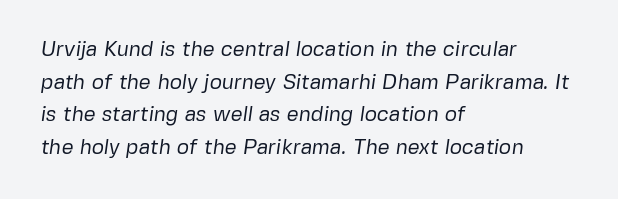
The image shows 21 px text type; set left-aligned, normal line spacing (1.55x), normal letter spacing, not underlined.
